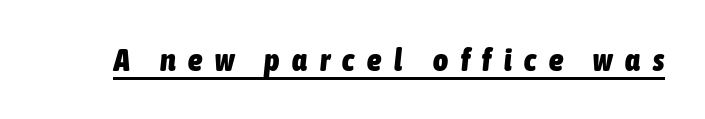
The image shows 32 px heavy, condensed type, italic (leaning right); set unusually wide letter spacing (+0.4 em), underlined; low stroke contrast and a medium x-height.
